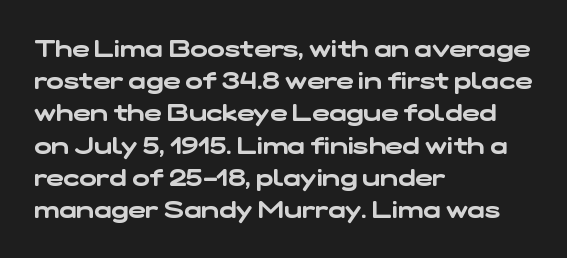
Q: Is the text underlined? A: No.
Q: How is the paragraph aligned? A: Left-aligned.
Q: Is the spacing between letters normal or unusually wide? A: Normal.
Q: Is the spacing between lines tight, normal or loose? A: Normal.
